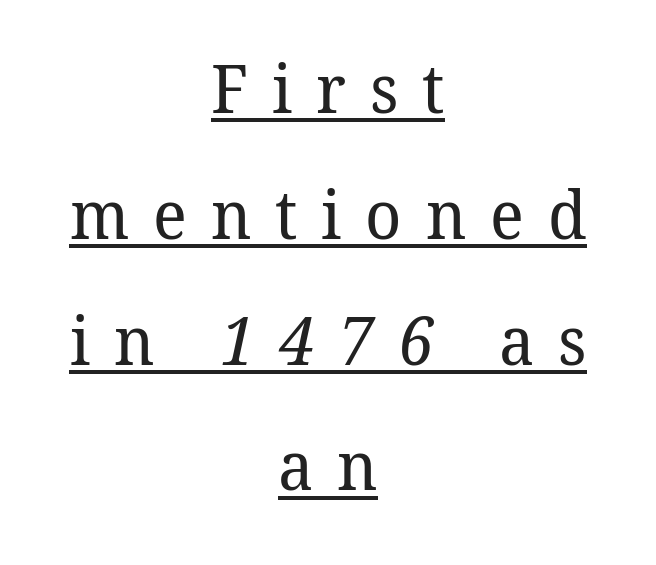
{"serif": "yes", "bold": "no", "weight": "regular", "width": "normal", "stroke_contrast": "low", "x_height": "medium", "monospaced": "no", "underline": "yes", "align": "center", "line_spacing_ratio": 1.85, "letter_spacing": "wide", "letter_spacing_em": 0.35, "glyph_px": 68}
